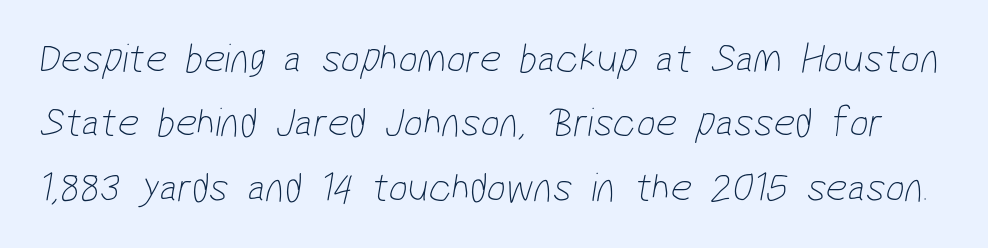
The image shows 42 px thin, condensed sans-serif type; set normal line spacing (1.53x), normal letter spacing, not underlined; low stroke contrast and a medium x-height.
